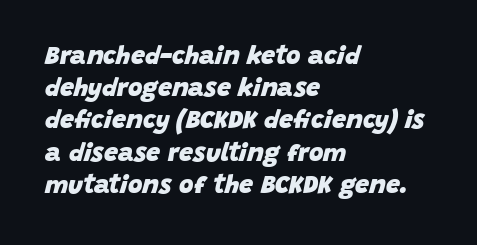
The image shows 25 px bold type, italic (leaning right); set left-aligned, normal line spacing (1.29x), normal letter spacing, not underlined.
